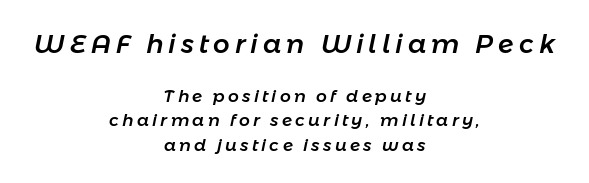
Q: Is the text italic (slanted)? A: Yes, it leans right by about 11 degrees.
Q: Is the text underlined? A: No.
Q: How is the paragraph aligned? A: Centered.
Q: Is the spacing between lines tight, normal or loose? A: Normal.
Q: Which block of text is set in a larger size, the first (top) or the second (bottom)? A: The first (top) one.
